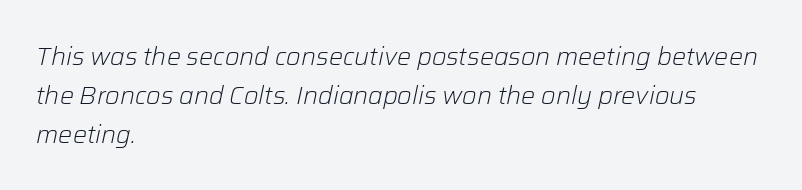
{"italic": "yes", "lean": "right", "slant_degrees": 12, "bold": "no", "underline": "no", "align": "left", "line_spacing": "normal", "line_spacing_ratio": 1.56, "letter_spacing": "normal", "letter_spacing_em": 0.0, "glyph_px": 25}
